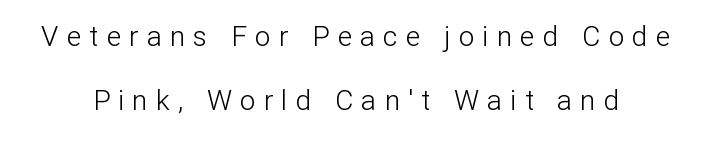
Q: Is the text bold? A: No.
Q: Is the text italic (slanted)? A: No, it is upright.
Q: Is the typeface a serif or a sans-serif typeface? A: Sans-serif.
Q: Is the text underlined? A: No.
Q: Is the spacing between letters normal or unusually wide? A: Unusually wide.
Q: Is the spacing between lines tight, normal or loose? A: Loose.
Q: Width (condensed, normal, or wide)? A: Normal.
Q: Stroke contrast? A: Low.
Q: x-height? A: Medium.
Q: Monospaced? A: No.
